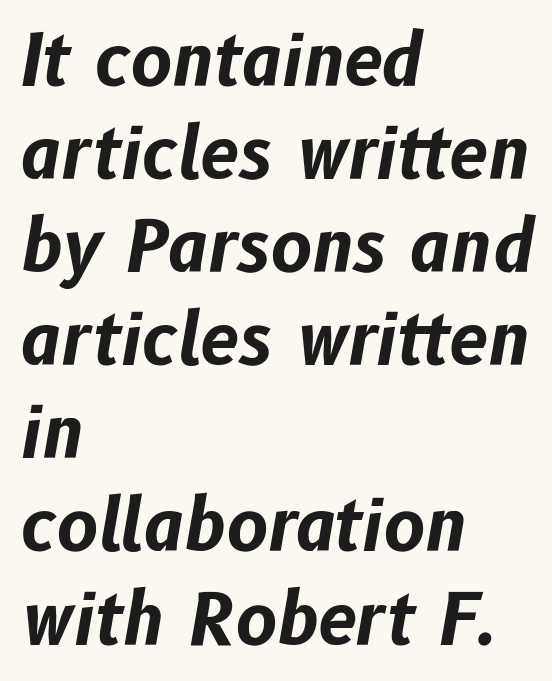
{"italic": "yes", "lean": "right", "slant_degrees": 10, "bold": "yes", "weight": "bold", "width": "normal", "stroke_contrast": "low", "x_height": "medium", "monospaced": "no", "underline": "no", "align": "left", "line_spacing": "normal", "line_spacing_ratio": 1.33, "letter_spacing": "normal", "letter_spacing_em": 0.0, "glyph_px": 70}
